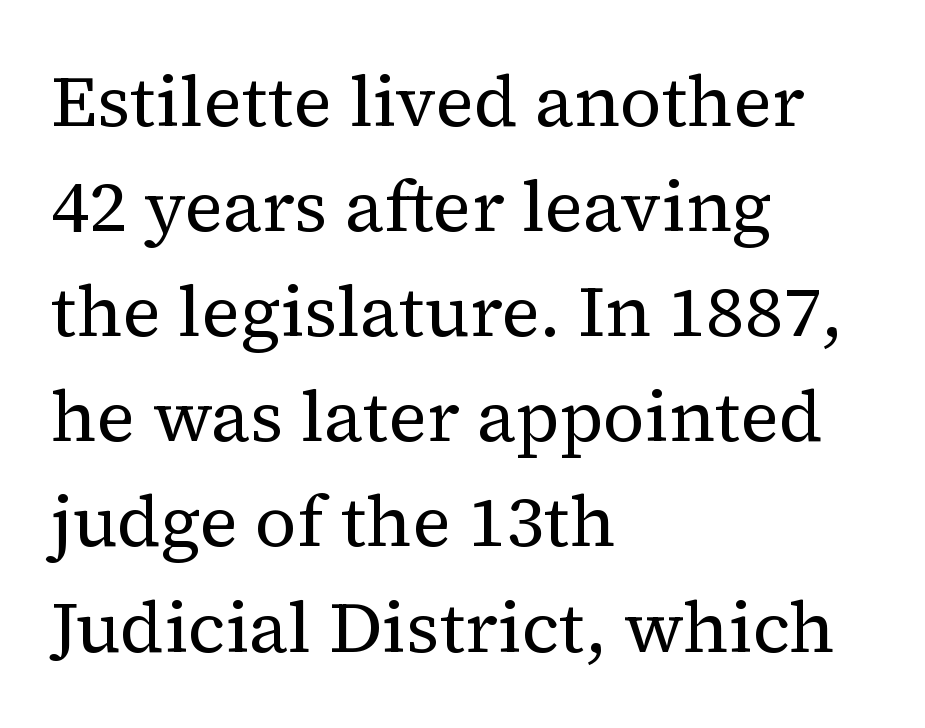
Q: Is the text bold? A: No.
Q: Is the text italic (slanted)? A: No, it is upright.
Q: Is the typeface a serif or a sans-serif typeface? A: Serif.
Q: Is the text underlined? A: No.
Q: How is the paragraph aligned? A: Left-aligned.
Q: Is the spacing between letters normal or unusually wide? A: Normal.
Q: Is the spacing between lines tight, normal or loose? A: Normal.
Q: Width (condensed, normal, or wide)? A: Normal.
Q: Stroke contrast? A: Medium.
Q: x-height? A: Medium.
Q: Monospaced? A: No.
